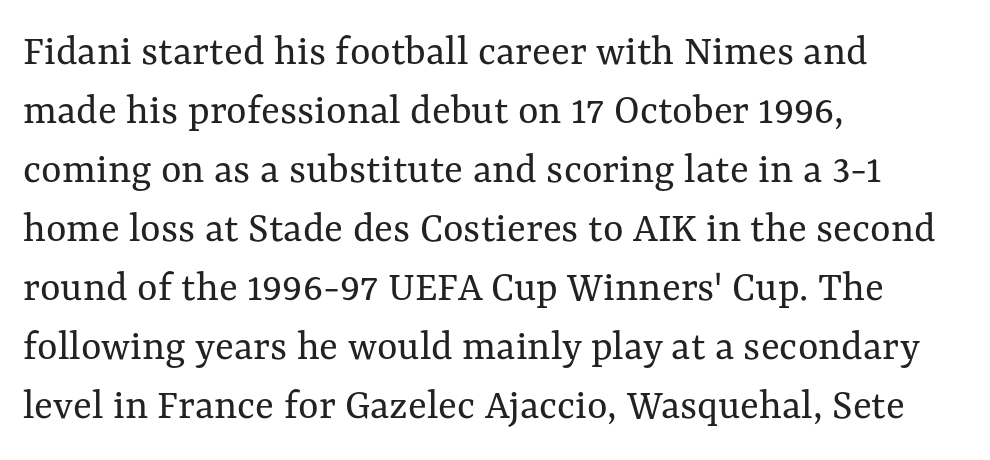
{"italic": "no", "bold": "no", "weight": "regular", "width": "normal", "stroke_contrast": "medium", "x_height": "medium", "monospaced": "no", "underline": "no", "align": "left", "line_spacing": "normal", "line_spacing_ratio": 1.34, "letter_spacing": "normal", "letter_spacing_em": 0.0, "glyph_px": 44}
